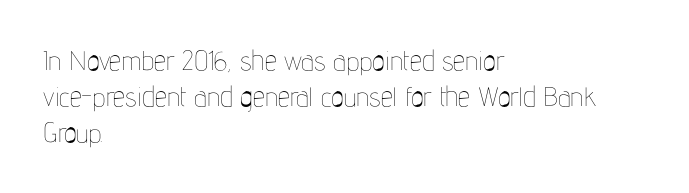
The image shows 27 px text type, upright; set left-aligned, normal line spacing (1.34x), normal letter spacing, not underlined.
